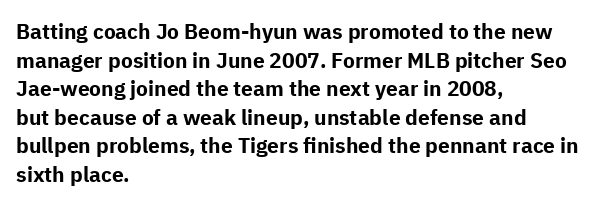
{"italic": "no", "bold": "yes", "underline": "no", "align": "left", "line_spacing": "normal", "line_spacing_ratio": 1.36, "letter_spacing": "normal", "letter_spacing_em": 0.0, "glyph_px": 21}
